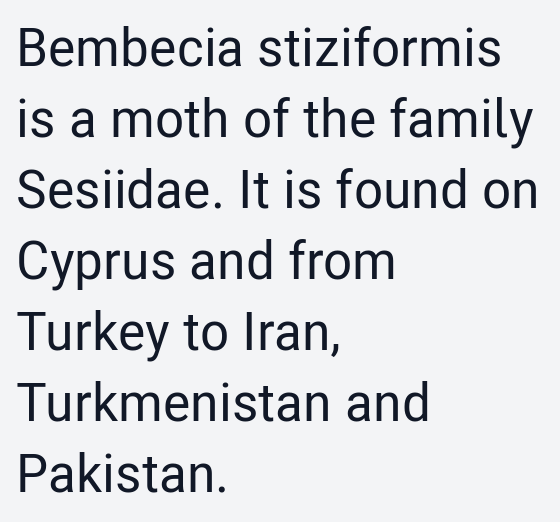
The image shows 53 px condensed sans-serif type, upright; set left-aligned, normal line spacing (1.34x), normal letter spacing, not underlined; low stroke contrast and a medium x-height.
